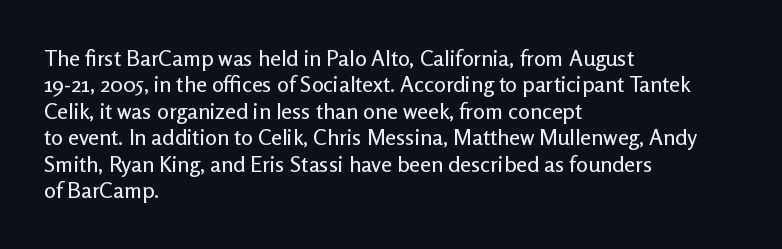
The image shows 22 px text type, upright; set left-aligned, line spacing 1.2x, normal letter spacing, not underlined.
